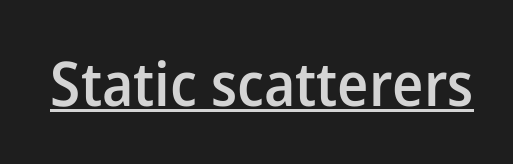
The image shows 62 px semibold sans-serif type, upright; set normal letter spacing, underlined; low stroke contrast and a medium x-height.
